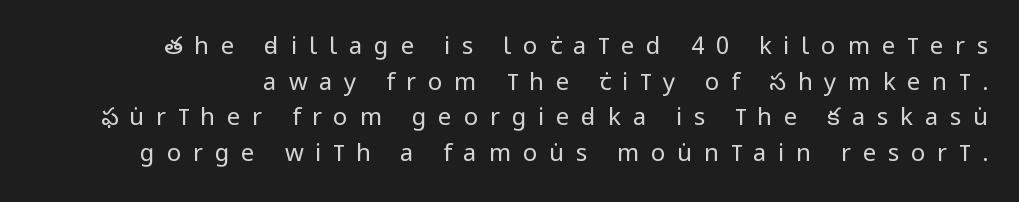
{"italic": "no", "bold": "no", "underline": "no", "line_spacing": "normal", "line_spacing_ratio": 1.48, "letter_spacing": "wide", "letter_spacing_em": 0.49, "glyph_px": 24}
